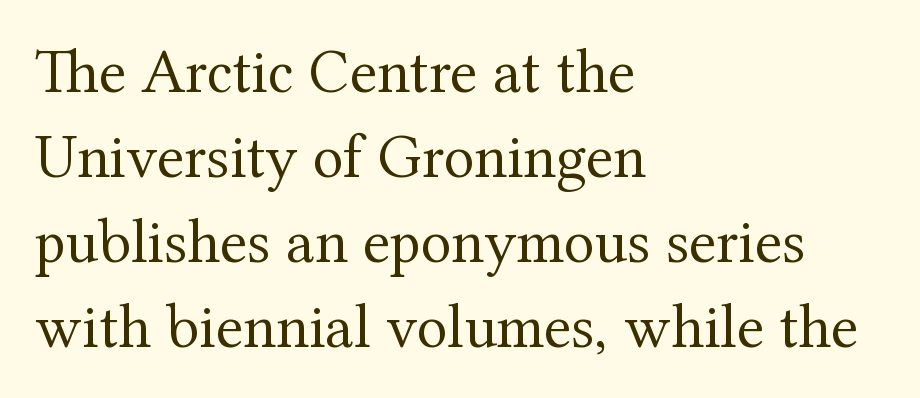
The type family on display is of the serif kind. Interline gaps are of average width in this sample. Is the stroke heavy? The answer is a plain regular-or-lighter. The lines in this sample share a left origin and differ only in where they stop. Here the designer chose a conventional face with non-uniform glyph widths.
